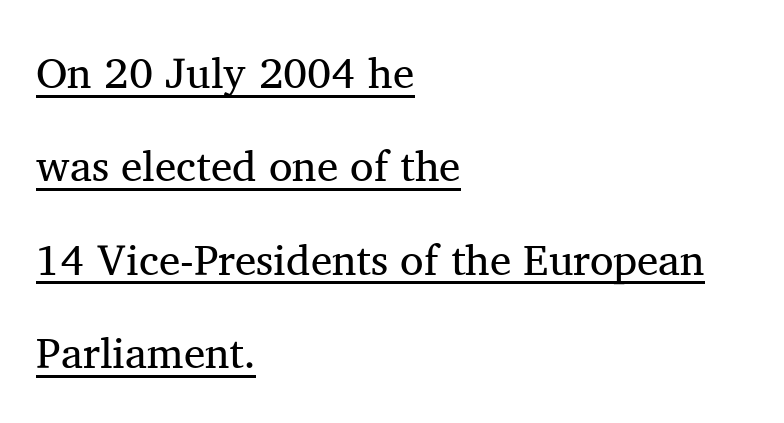
The image shows 43 px regular-weight serif type, upright; set left-aligned, loose line spacing (2.17x), normal letter spacing, underlined; medium stroke contrast and a medium x-height.
